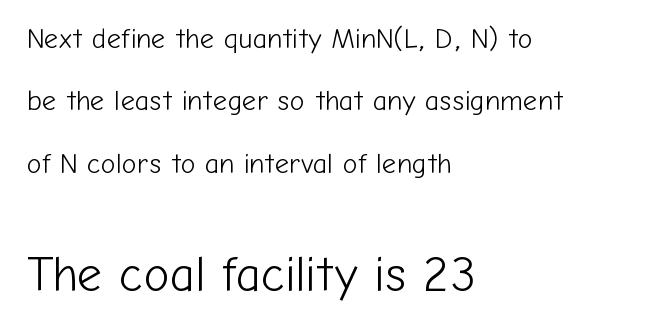
{"serif": "no", "italic": "no", "bold": "no", "weight": "light", "width": "normal", "stroke_contrast": "low", "x_height": "medium", "monospaced": "no", "underline": "no", "align": "left", "line_spacing": "loose", "line_spacing_ratio": 2.23, "letter_spacing": "normal", "letter_spacing_em": 0.0, "larger_block": "second", "size_ratio": 1.75, "glyph_px": 49}
